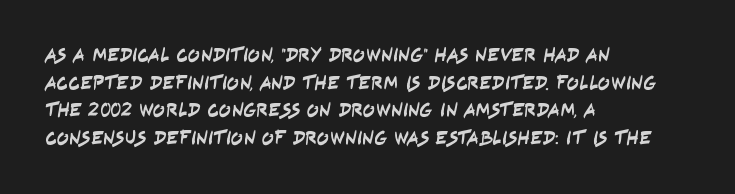
The image shows 20 px text type; set left-aligned, normal line spacing (1.38x), normal letter spacing, not underlined.
